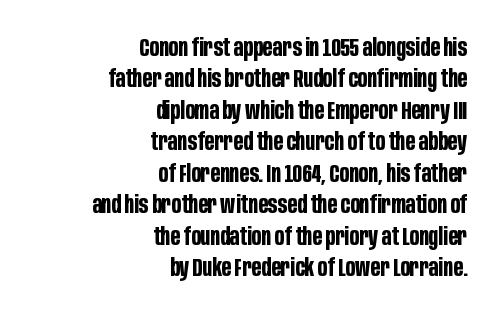
{"italic": "no", "bold": "yes", "underline": "no", "align": "right", "line_spacing": "normal", "line_spacing_ratio": 1.26, "letter_spacing": "normal", "letter_spacing_em": 0.0, "glyph_px": 25}
